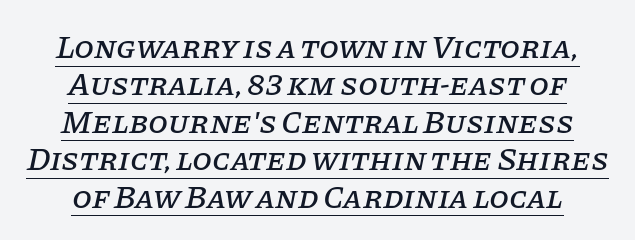
Is there an underline? Yes — a line sits under the letters. Spacing verdict: proportional, widths tailored to each character. Stroke terminals: seriffed. There's an unmistakable incline to the writing here.
